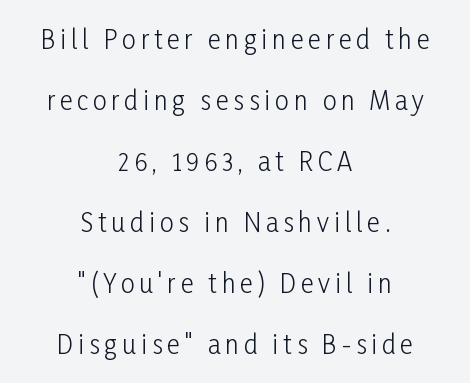
Q: Is the text bold? A: No.
Q: Is the text italic (slanted)? A: No, it is upright.
Q: Is the text underlined? A: No.
Q: How is the paragraph aligned? A: Centered.
Q: Is the spacing between lines tight, normal or loose? A: Loose.
